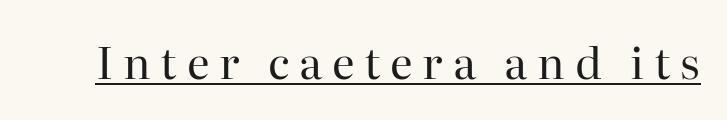
Words appear elongated and porous because spacing is wide. The rendering uses natural spacing where letterforms have individual widths. Decoration check: the copy is underlined. Upright lettering throughout. Weight: not bold — regular or lighter. Does the type have serifs? Yes, each stem ends in a small foot.
